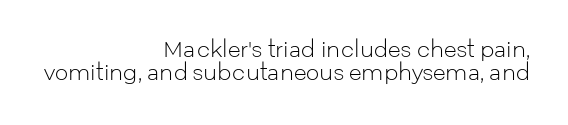
The leading is snug, giving the passage a crowded texture. No letter is thick-stroked: the sample isn't bold. Line endings align vertically; line beginnings do not. Quick note: not italic, upright.
